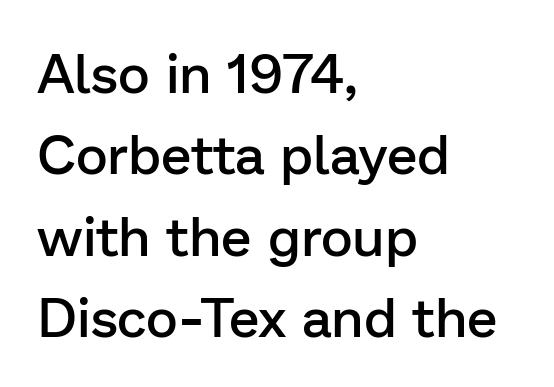
The horizontal fit of the characters is conventional and even. Is this a sans? Yes — the strokes have no serifs. The paragraph has a hard left edge and a soft right edge. In terms of weight, the rendering is demibold, just under bold. The passage shown is typed in a proportional face where columns would drift.
